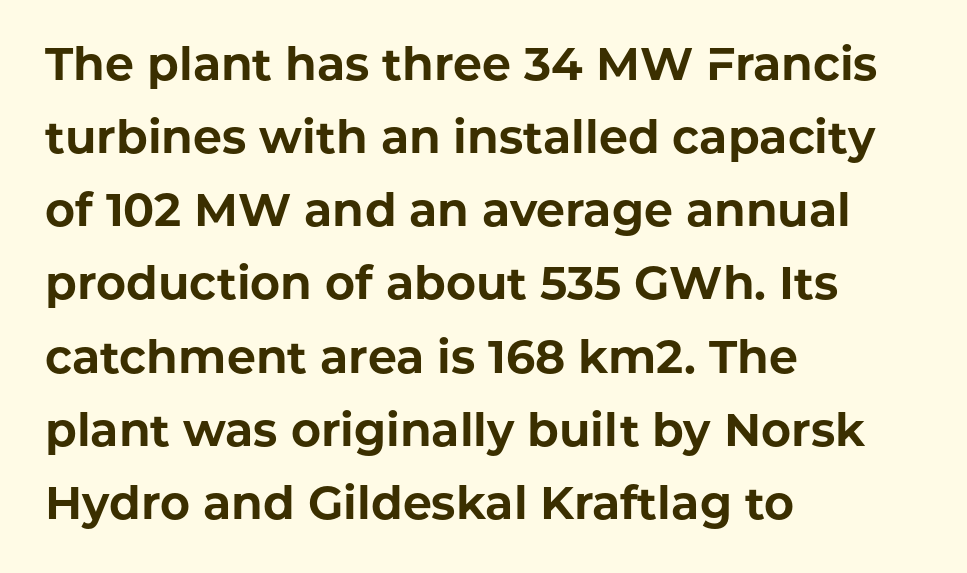
{"serif": "no", "italic": "no", "bold": "yes", "weight": "bold", "width": "normal", "stroke_contrast": "low", "x_height": "medium", "monospaced": "no", "underline": "no", "align": "left", "line_spacing": "normal", "line_spacing_ratio": 1.59, "letter_spacing": "normal", "letter_spacing_em": 0.0, "glyph_px": 46}
